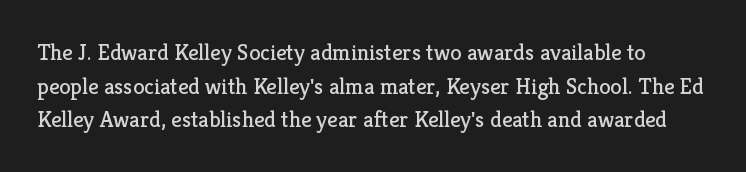
Q: Is the text bold? A: No.
Q: Is the text italic (slanted)? A: No, it is upright.
Q: Is the text underlined? A: No.
Q: Is the spacing between letters normal or unusually wide? A: Normal.
Q: Is the spacing between lines tight, normal or loose? A: Normal.
